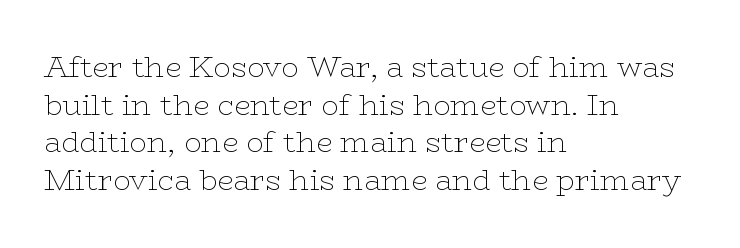
Nobody touched the tracking dial on this one. Underlining? Definitely not there. Students, observe: this is what conventionally led text looks like. The rendering anchors every line to the left-hand side. Looks like regular typesetting: each glyph gets only the width it needs. This is roman type, the default non-slanted kind.
